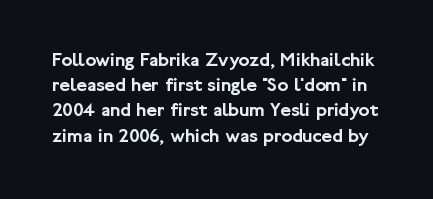
Q: Is the text italic (slanted)? A: No, it is upright.
Q: Is the text underlined? A: No.
Q: Is the spacing between letters normal or unusually wide? A: Normal.
Q: Is the spacing between lines tight, normal or loose? A: Normal.
